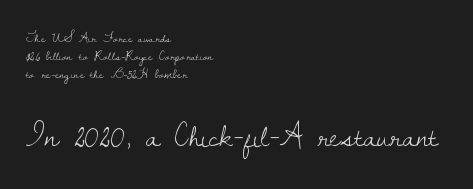
{"serif": "yes", "bold": "no", "weight": "light", "width": "normal", "stroke_contrast": "low", "x_height": "small", "monospaced": "no", "underline": "no", "align": "left", "line_spacing": "normal", "line_spacing_ratio": 1.28, "letter_spacing": "normal", "letter_spacing_em": 0.0, "larger_block": "second", "size_ratio": 2.43, "glyph_px": 34}
